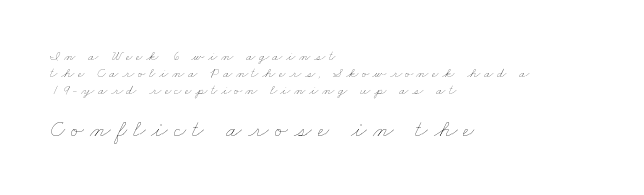
{"bold": "no", "underline": "no", "align": "left", "line_spacing_ratio": 1.2, "letter_spacing": "wide", "letter_spacing_em": 0.25, "larger_block": "second", "size_ratio": 1.71, "glyph_px": 24}
